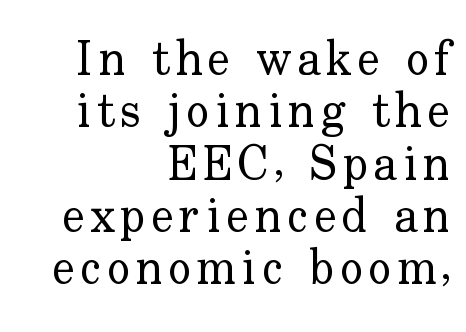
Q: Is the text bold? A: No.
Q: Is the text italic (slanted)? A: No, it is upright.
Q: Is the typeface a serif or a sans-serif typeface? A: Serif.
Q: Is the text underlined? A: No.
Q: How is the paragraph aligned? A: Right-aligned.
Q: Is the spacing between lines tight, normal or loose? A: Tight.
Q: Width (condensed, normal, or wide)? A: Normal.
Q: Stroke contrast? A: Low.
Q: x-height? A: Small.
Q: Monospaced? A: No.
